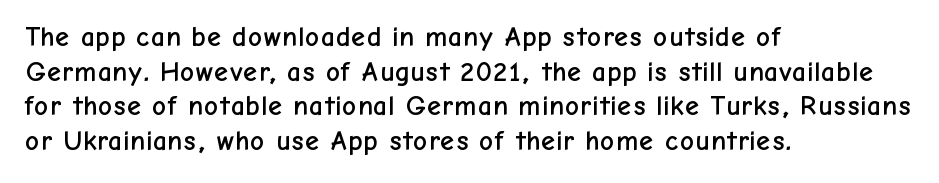
The image shows 28 px sans-serif type, upright; set left-aligned, line spacing 1.24x, normal letter spacing, not underlined; low stroke contrast and a medium x-height.
